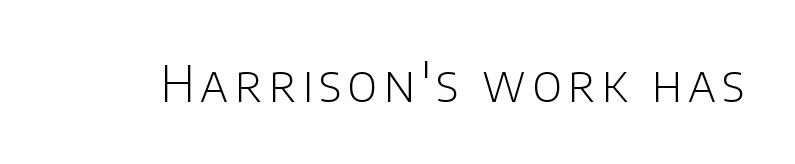
{"serif": "no", "italic": "no", "bold": "no", "weight": "light", "width": "normal", "stroke_contrast": "low", "x_height": "large", "monospaced": "no", "underline": "no", "glyph_px": 49}
